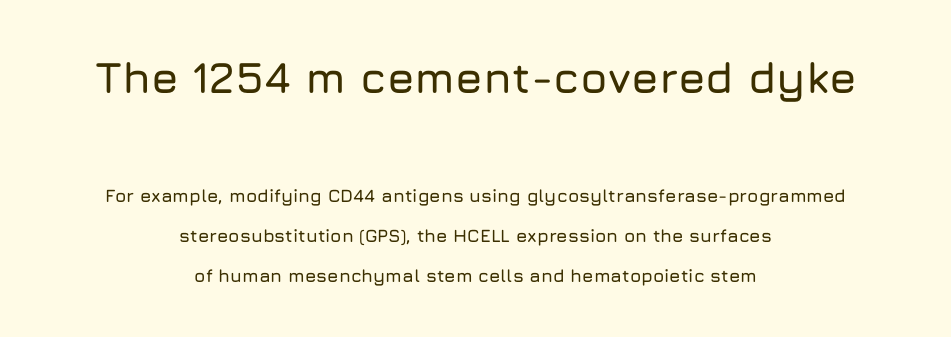
{"serif": "no", "italic": "no", "width": "normal", "stroke_contrast": "low", "x_height": "medium", "monospaced": "no", "underline": "no", "align": "center", "line_spacing": "loose", "line_spacing_ratio": 2.24, "letter_spacing": "normal", "letter_spacing_em": 0.0, "larger_block": "first", "size_ratio": 2.44, "glyph_px": 44}
